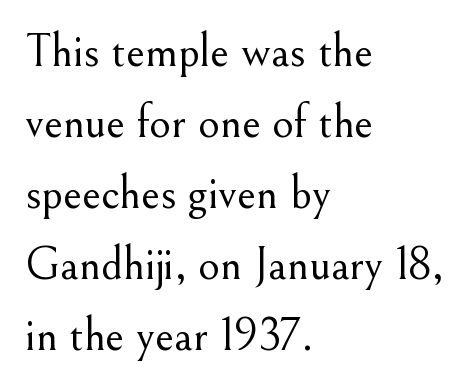
Q: Is the text bold? A: No.
Q: Is the text italic (slanted)? A: No, it is upright.
Q: Is the typeface a serif or a sans-serif typeface? A: Serif.
Q: Is the text underlined? A: No.
Q: How is the paragraph aligned? A: Left-aligned.
Q: Is the spacing between letters normal or unusually wide? A: Normal.
Q: Is the spacing between lines tight, normal or loose? A: Normal.
Q: Width (condensed, normal, or wide)? A: Normal.
Q: Stroke contrast? A: Medium.
Q: x-height? A: Small.
Q: Monospaced? A: No.
